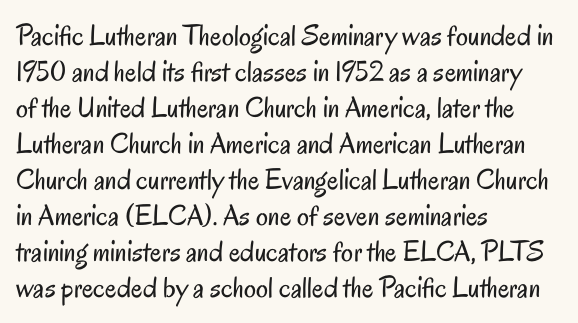
Q: Is the text bold? A: No.
Q: Is the text italic (slanted)? A: No, it is upright.
Q: Is the typeface a serif or a sans-serif typeface? A: Sans-serif.
Q: Is the text underlined? A: No.
Q: How is the paragraph aligned? A: Left-aligned.
Q: Is the spacing between letters normal or unusually wide? A: Normal.
Q: Width (condensed, normal, or wide)? A: Condensed.
Q: Stroke contrast? A: Low.
Q: x-height? A: Small.
Q: Monospaced? A: No.
